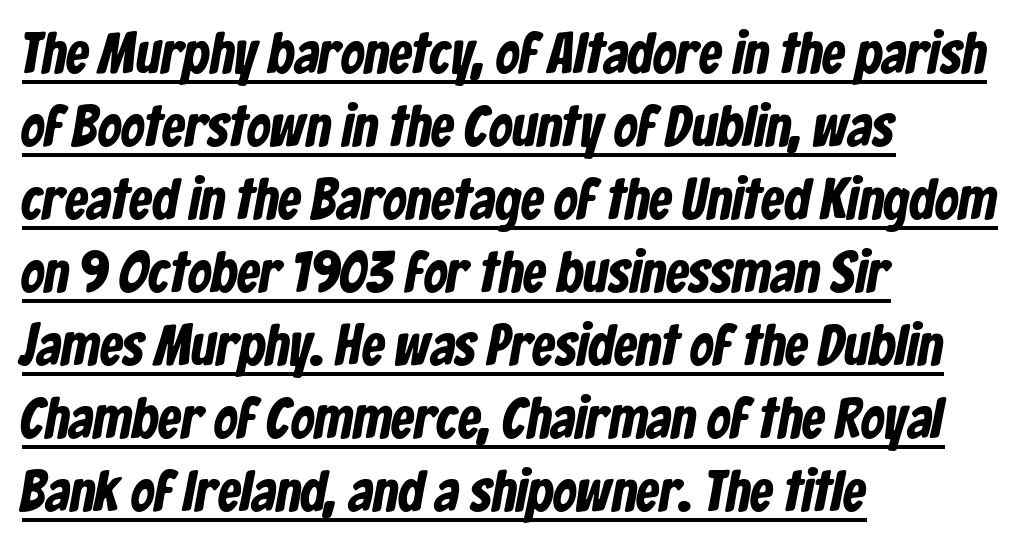
The image shows 58 px condensed sans-serif type; set left-aligned, normal line spacing (1.26x), normal letter spacing, underlined; low stroke contrast and a medium x-height.
